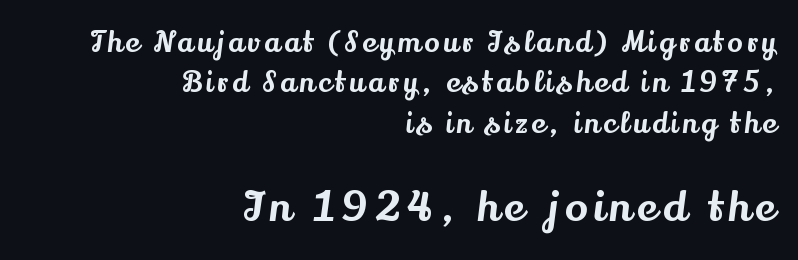
Q: Is the text italic (slanted)? A: Yes.
Q: Is the typeface a serif or a sans-serif typeface? A: Serif.
Q: Is the text underlined? A: No.
Q: How is the paragraph aligned? A: Right-aligned.
Q: Is the spacing between lines tight, normal or loose? A: Normal.
Q: Which block of text is set in a larger size, the first (top) or the second (bottom)? A: The second (bottom) one.
Q: Width (condensed, normal, or wide)? A: Normal.
Q: Stroke contrast? A: Medium.
Q: x-height? A: Small.
Q: Monospaced? A: No.
